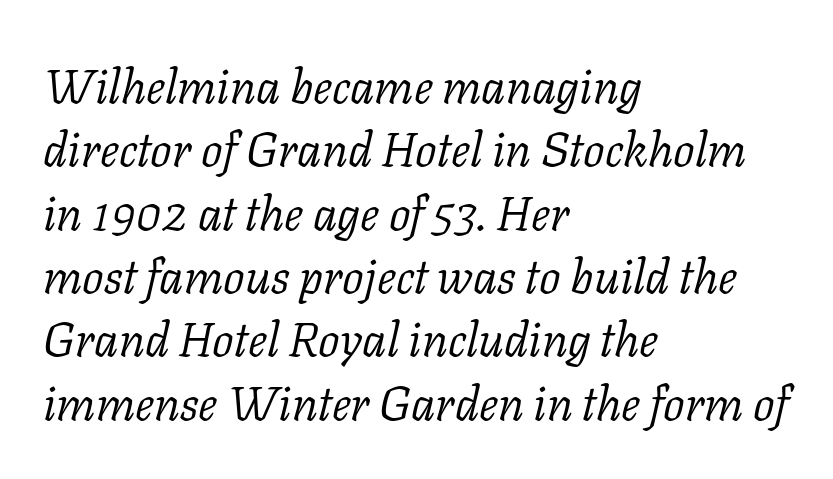
The image shows 48 px light serif type, italic (leaning right); set left-aligned, normal line spacing (1.32x), normal letter spacing, not underlined; low stroke contrast and a medium x-height.
